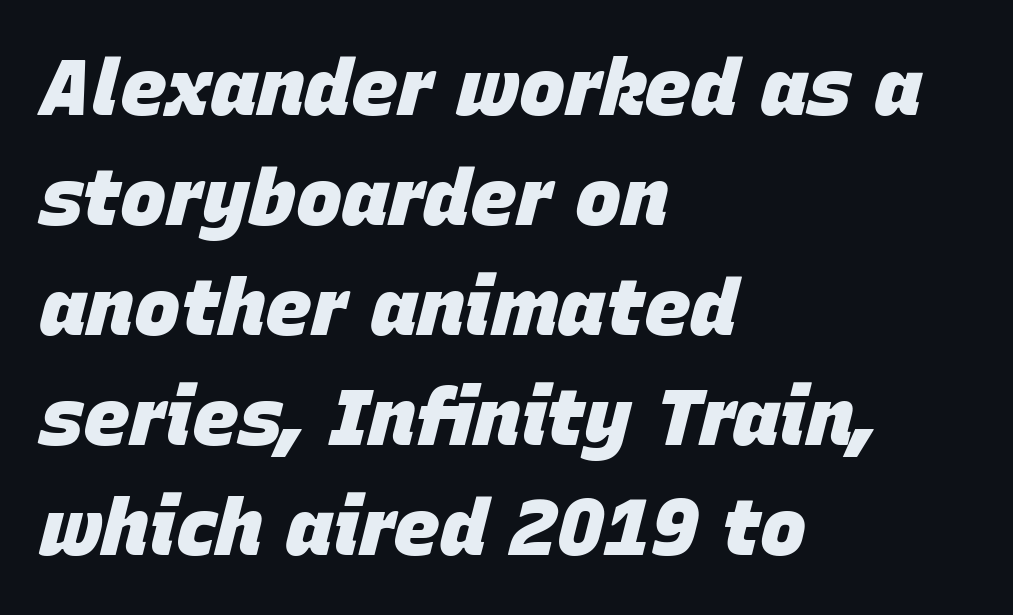
The image shows 78 px heavy type, italic (leaning right); set left-aligned, normal line spacing (1.41x), normal letter spacing, not underlined; low stroke contrast and a large x-height.
